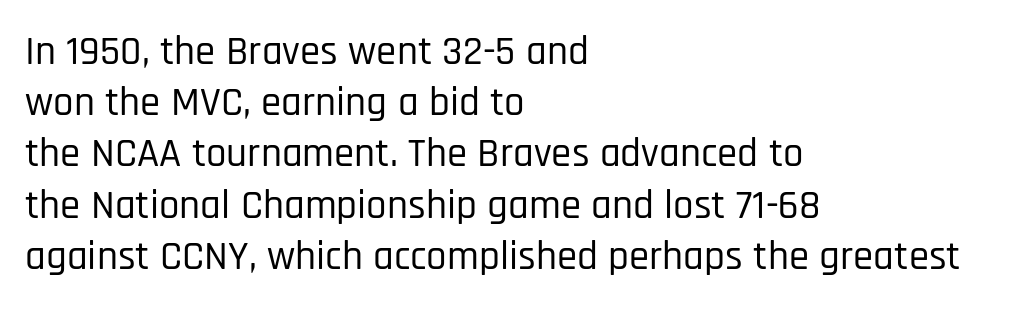
{"serif": "no", "italic": "no", "width": "condensed", "stroke_contrast": "low", "x_height": "large", "monospaced": "no", "underline": "no", "align": "left", "line_spacing": "normal", "line_spacing_ratio": 1.25, "letter_spacing": "normal", "letter_spacing_em": 0.0, "glyph_px": 41}
